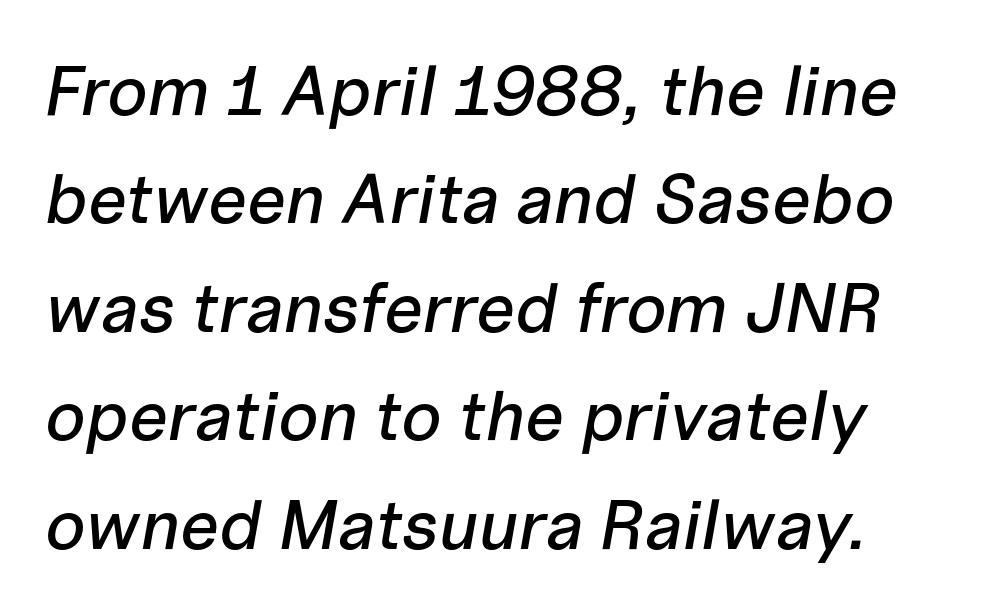
Looks like regular typesetting: each glyph gets only the width it needs. Each word holds together tightly as a unit, with standard inter-letter gaps. Does the lettering tilt? It does — this is italic. Any mark beneath the type? The region is blank. Is there much room between lines? A standard amount, neither cramped nor airy.
